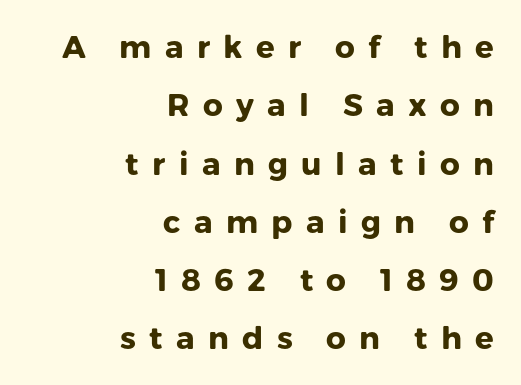
{"serif": "no", "italic": "no", "bold": "yes", "weight": "heavy", "width": "normal", "stroke_contrast": "low", "x_height": "medium", "monospaced": "no", "underline": "no", "align": "right", "line_spacing_ratio": 1.88, "letter_spacing": "wide", "letter_spacing_em": 0.43, "glyph_px": 31}
